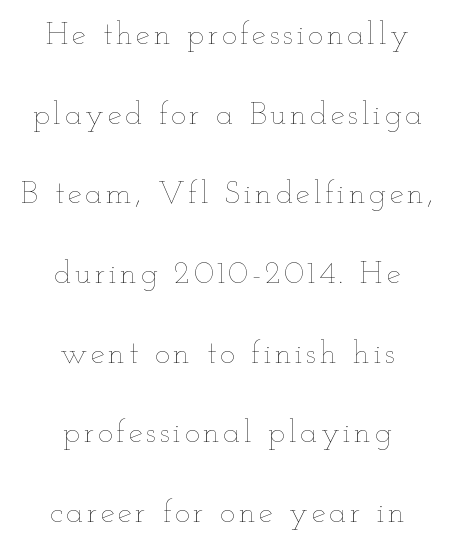
{"italic": "no", "bold": "no", "weight": "thin", "width": "wide", "stroke_contrast": "low", "x_height": "small", "monospaced": "no", "underline": "no", "align": "center", "line_spacing": "loose", "line_spacing_ratio": 2.49, "glyph_px": 32}
